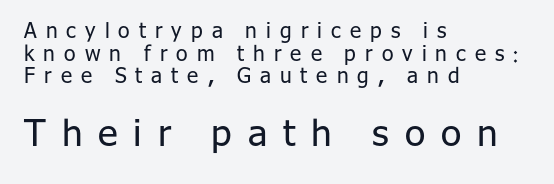
{"serif": "no", "italic": "no", "bold": "no", "weight": "regular", "width": "normal", "stroke_contrast": "low", "x_height": "medium", "monospaced": "no", "underline": "no", "align": "left", "line_spacing": "tight", "line_spacing_ratio": 1.08, "letter_spacing": "wide", "letter_spacing_em": 0.43, "larger_block": "second", "size_ratio": 1.76, "glyph_px": 37}
